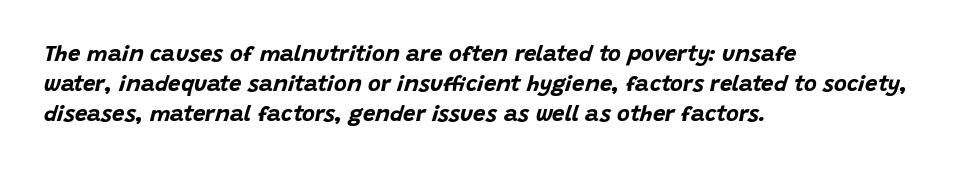
Q: Is the text bold? A: Yes.
Q: Is the text italic (slanted)? A: Yes, it leans right by about 15 degrees.
Q: Is the text underlined? A: No.
Q: How is the paragraph aligned? A: Left-aligned.
Q: Is the spacing between letters normal or unusually wide? A: Normal.
Q: Is the spacing between lines tight, normal or loose? A: Normal.
